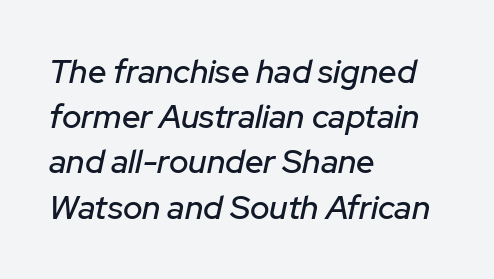
A typesetter would call this proportional, since set widths differ per character. Quick note: underline off. The glyphs look as if they've been sheared to an angle. There is no visible air inserted between adjacent glyphs. Notice how the passage keeps a crisp vertical edge on the left only.
